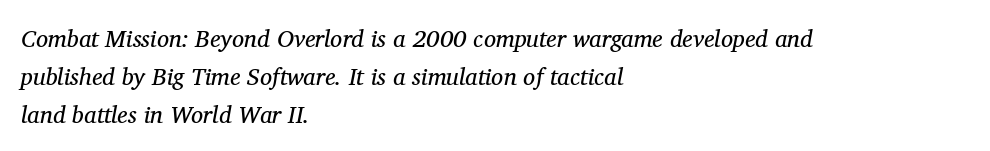
Q: Is the text bold? A: No.
Q: Is the text italic (slanted)? A: Yes, it leans right by about 11 degrees.
Q: Is the text underlined? A: No.
Q: How is the paragraph aligned? A: Left-aligned.
Q: Is the spacing between letters normal or unusually wide? A: Normal.
Q: Is the spacing between lines tight, normal or loose? A: Normal.
